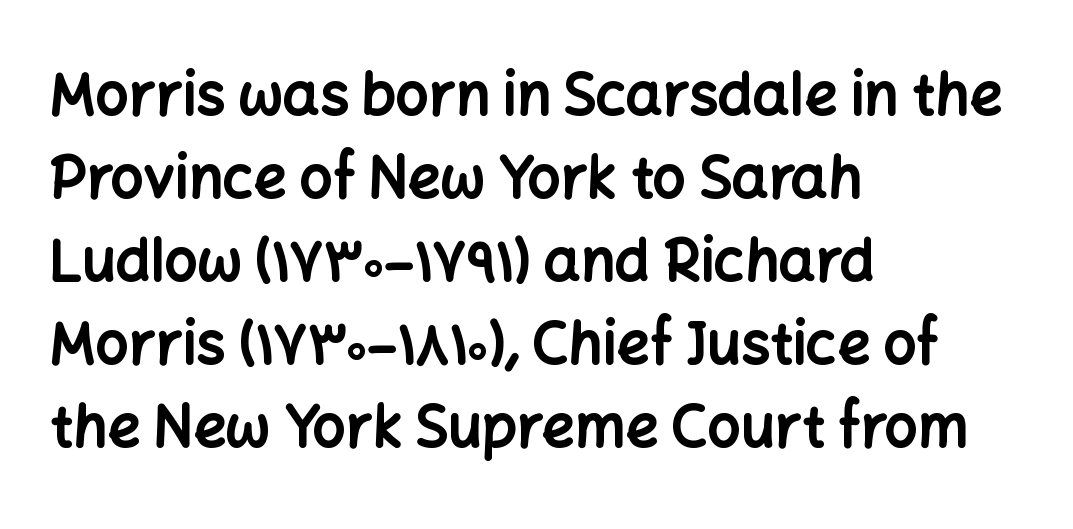
Left-aligned paragraph, ragged on the right. Here the designer chose a conventional face with non-uniform glyph widths. Nothing unusual about the tracking: characters are spaced as the font intends. Compared with typical paragraphs, the rows here are spaced about the same.
